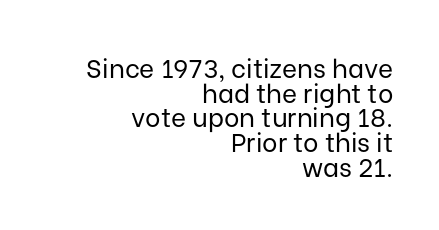
{"italic": "no", "bold": "no", "underline": "no", "align": "right", "line_spacing": "tight", "line_spacing_ratio": 0.95, "letter_spacing": "normal", "letter_spacing_em": 0.0, "glyph_px": 26}
